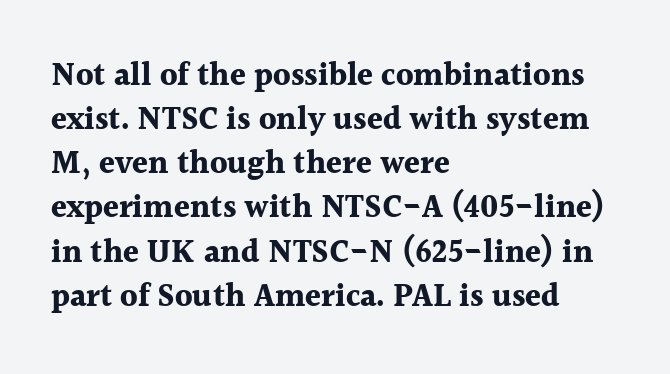
{"serif": "yes", "italic": "no", "bold": "yes", "weight": "bold", "width": "normal", "x_height": "medium", "monospaced": "no", "underline": "no", "align": "left", "line_spacing": "normal", "line_spacing_ratio": 1.38, "letter_spacing": "normal", "letter_spacing_em": 0.0, "glyph_px": 32}
